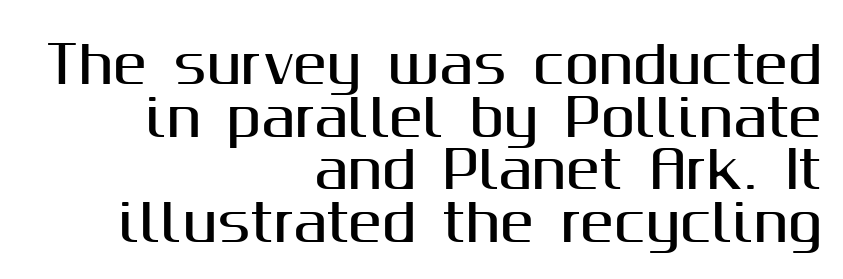
Alignment: flush right. Any mark beneath the type? The region is blank. Stroke terminals: plain, sans-serif. The letters advance in unequal steps, a hallmark of proportional type.
